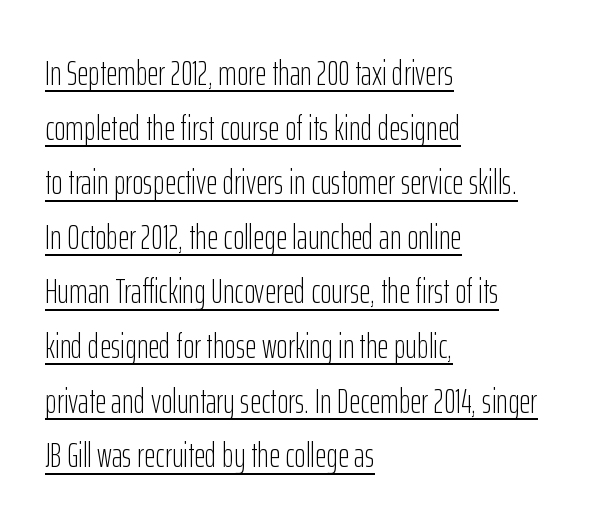
{"serif": "no", "italic": "no", "bold": "no", "weight": "light", "width": "condensed", "stroke_contrast": "low", "x_height": "medium", "monospaced": "no", "underline": "yes", "align": "left", "line_spacing": "normal", "line_spacing_ratio": 1.56, "letter_spacing": "normal", "letter_spacing_em": 0.0, "glyph_px": 35}
